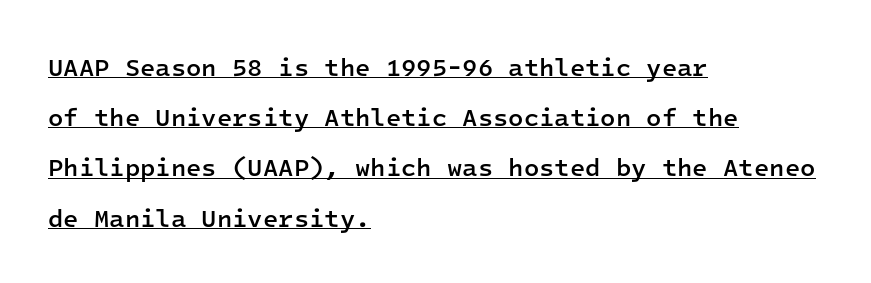
Q: Is the text bold? A: Semi-bold.
Q: Is the text italic (slanted)? A: No, it is upright.
Q: Is the text underlined? A: Yes.
Q: How is the paragraph aligned? A: Left-aligned.
Q: Is the spacing between letters normal or unusually wide? A: Normal.
Q: Is the spacing between lines tight, normal or loose? A: Loose.
